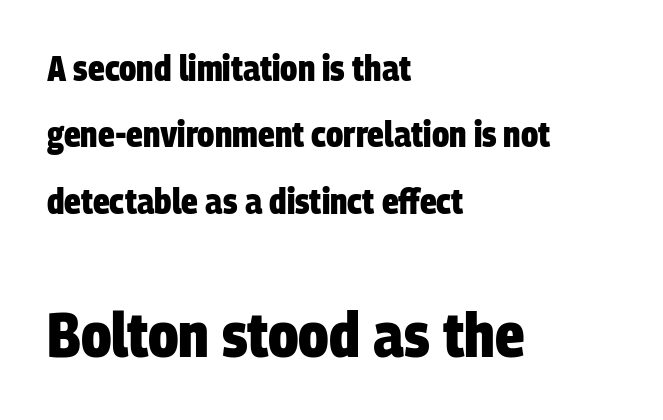
Q: Is the text bold? A: Yes.
Q: Is the typeface a serif or a sans-serif typeface? A: Sans-serif.
Q: Is the text underlined? A: No.
Q: How is the paragraph aligned? A: Left-aligned.
Q: Is the spacing between letters normal or unusually wide? A: Normal.
Q: Is the spacing between lines tight, normal or loose? A: Loose.
Q: Which block of text is set in a larger size, the first (top) or the second (bottom)? A: The second (bottom) one.
Q: Width (condensed, normal, or wide)? A: Condensed.
Q: Stroke contrast? A: Low.
Q: x-height? A: Large.
Q: Monospaced? A: No.
